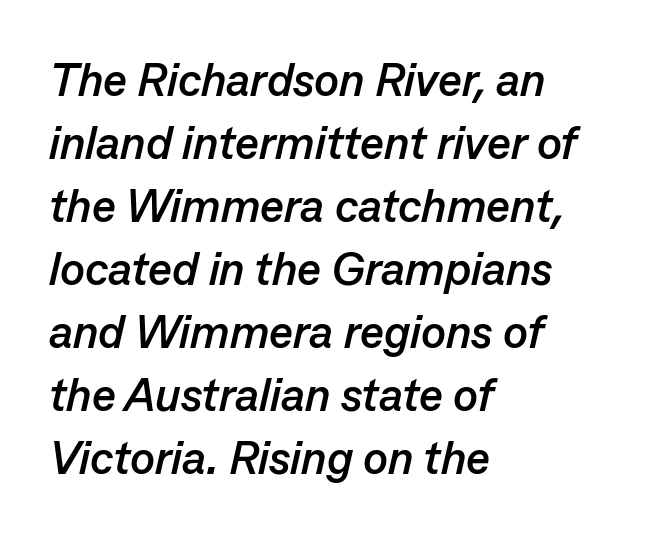
The image shows 46 px semibold type, italic (leaning right); set left-aligned, normal line spacing (1.37x), normal letter spacing, not underlined; low stroke contrast and a medium x-height.
